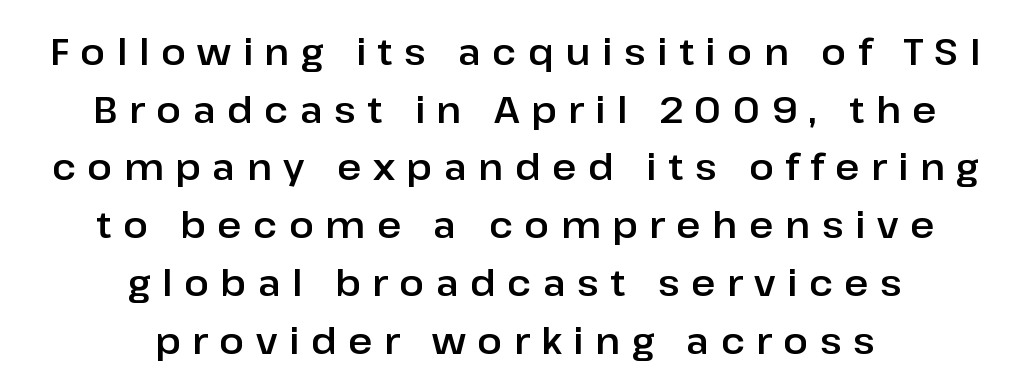
{"serif": "no", "italic": "no", "width": "normal", "stroke_contrast": "low", "x_height": "medium", "monospaced": "no", "underline": "no", "align": "center", "line_spacing": "normal", "line_spacing_ratio": 1.56, "letter_spacing": "wide", "letter_spacing_em": 0.31, "glyph_px": 37}
